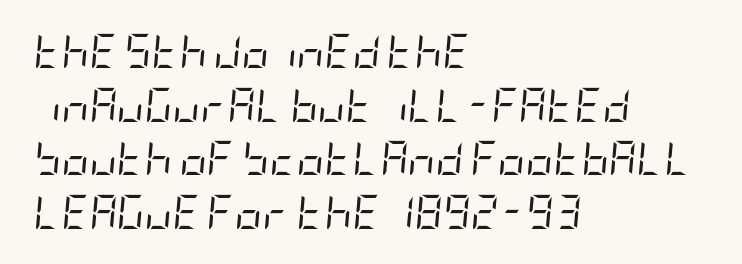
The image shows 34 px regular-weight, condensed type, italic (leaning right); set left-aligned, normal line spacing (1.58x), normal letter spacing, not underlined; low stroke contrast and a large x-height.
